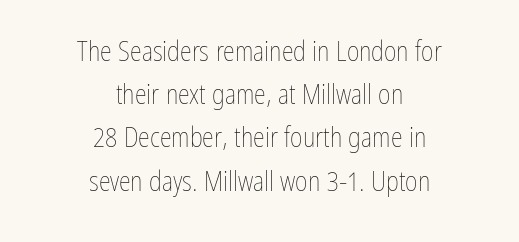
The image shows 27 px text type, upright; set centered, normal line spacing (1.6x), normal letter spacing, not underlined.
